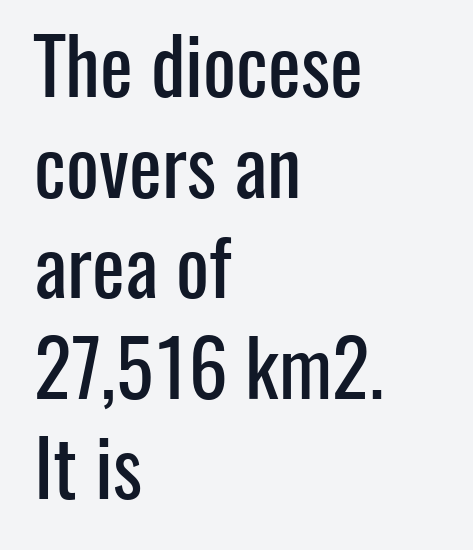
The image shows 78 px condensed sans-serif type, upright; set left-aligned, normal line spacing (1.29x), normal letter spacing, not underlined; low stroke contrast and a medium x-height.
